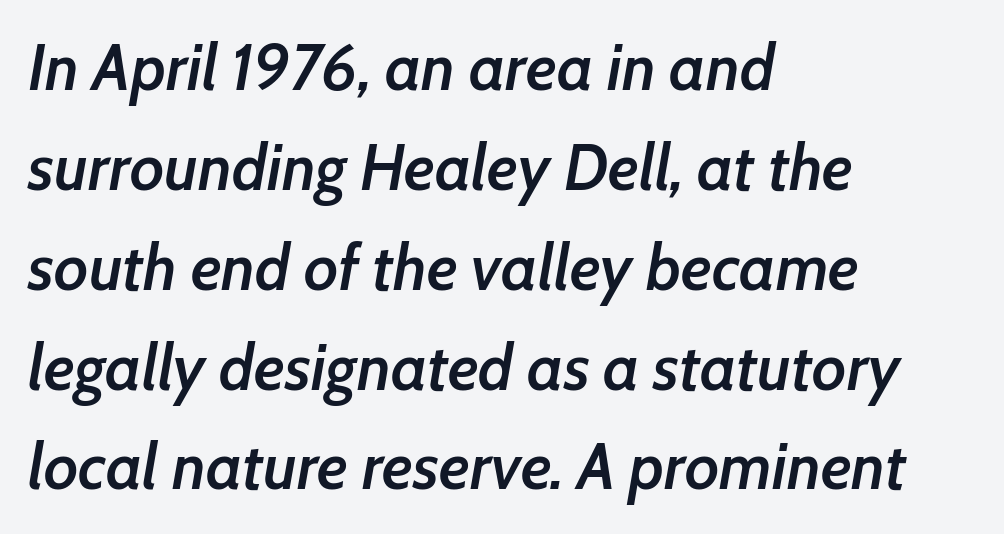
One-word summary of the alignment: left. The font is running at a semibold setting, under full bold. These lines were composed using italics. The space between consecutive lines is moderate. You could not count columns in this text — the font is proportionally spaced.
